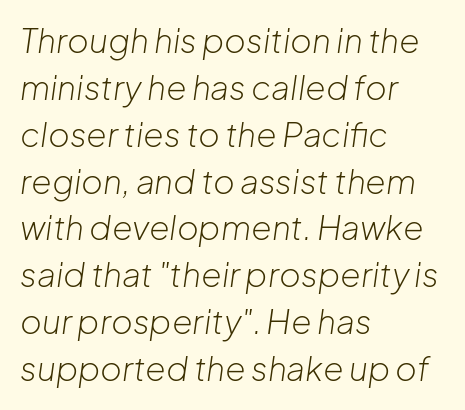
The image shows 33 px light type, italic (leaning right); set left-aligned, normal line spacing (1.42x), normal letter spacing, not underlined; low stroke contrast and a medium x-height.
